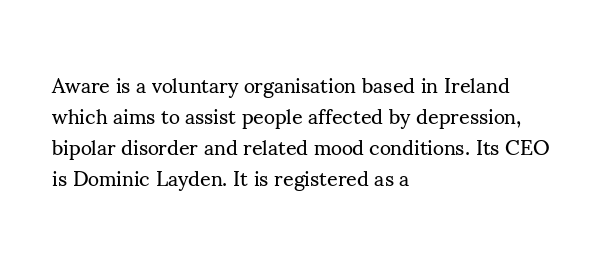
{"italic": "no", "bold": "no", "underline": "no", "align": "left", "line_spacing": "normal", "line_spacing_ratio": 1.47, "letter_spacing": "normal", "letter_spacing_em": 0.0, "glyph_px": 21}
